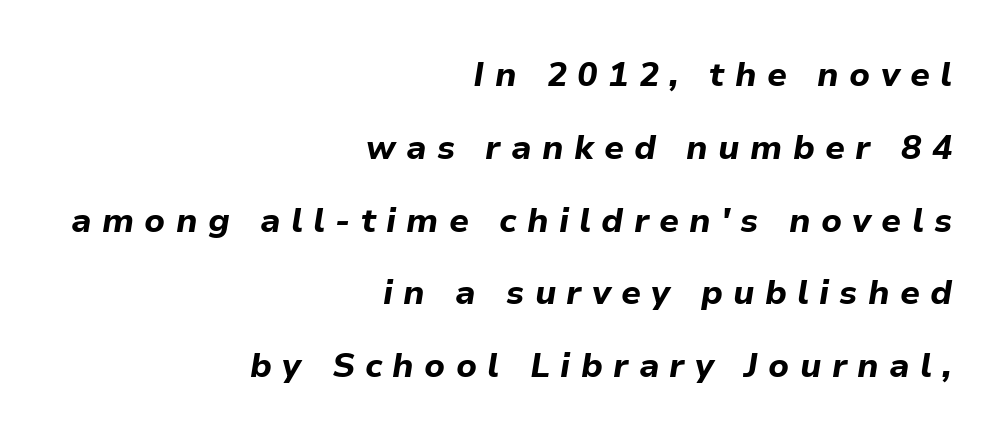
Q: Is the text bold? A: Yes.
Q: Is the text italic (slanted)? A: Yes, it leans right by about 9 degrees.
Q: Is the text underlined? A: No.
Q: How is the paragraph aligned? A: Right-aligned.
Q: Is the spacing between letters normal or unusually wide? A: Unusually wide.
Q: Is the spacing between lines tight, normal or loose? A: Loose.
Q: Width (condensed, normal, or wide)? A: Normal.
Q: Stroke contrast? A: Low.
Q: x-height? A: Medium.
Q: Monospaced? A: No.
